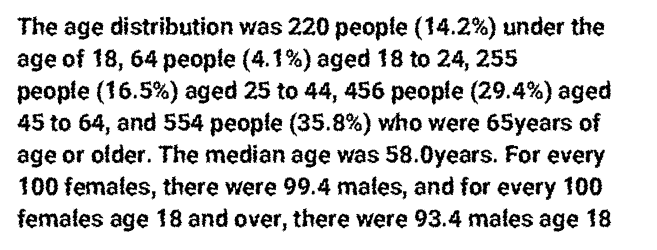
The image shows 24 px text type, upright; set left-aligned, normal line spacing (1.33x), normal letter spacing, not underlined.
